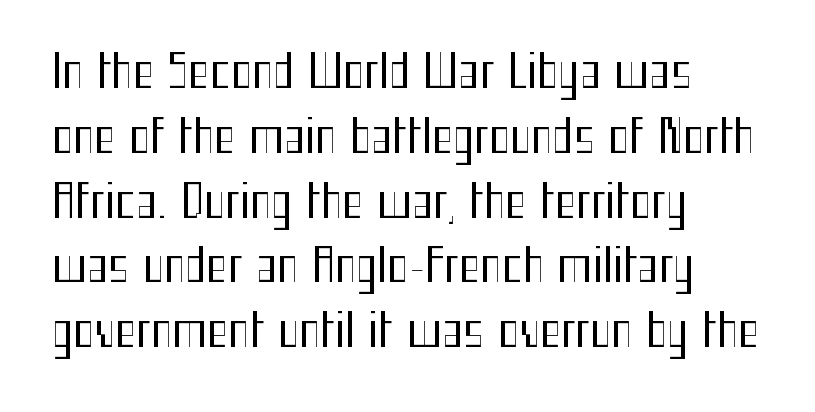
Each line starts at the same left margin while the right side varies. Glyph-to-glyph distance matches everyday printed text. Vertical spacing — default. These lines are rendered in a variable-pitch font.
